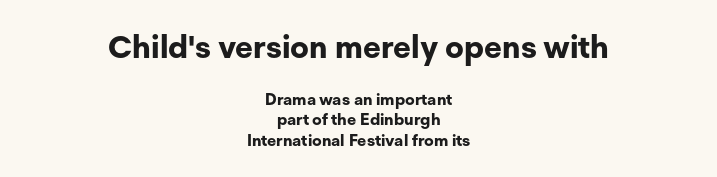
{"serif": "no", "italic": "no", "bold": "yes", "weight": "bold", "width": "normal", "stroke_contrast": "low", "x_height": "medium", "monospaced": "no", "underline": "no", "align": "center", "line_spacing": "normal", "line_spacing_ratio": 1.29, "letter_spacing": "normal", "letter_spacing_em": 0.0, "larger_block": "first", "size_ratio": 1.94, "glyph_px": 31}
